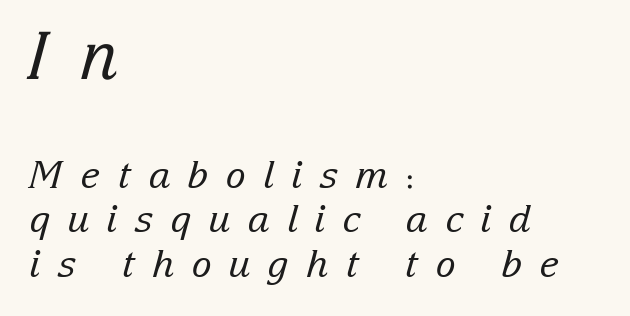
A student would call this left alignment; a typographer would say flush left, rag right. The passage shown is not bold in any degree. The characters display serif detailing at their extremities. The block sitting higher on the canvas is the one with enlarged characters.
